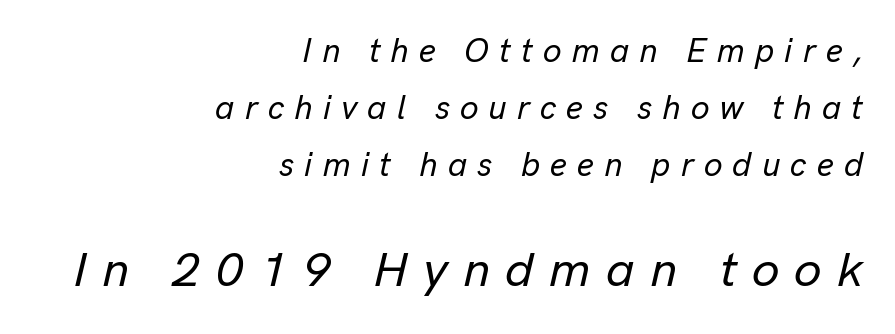
The image shows 49 px text type, italic (leaning right); set right-aligned, line spacing 1.72x, unusually wide letter spacing (+0.31 em), not underlined; the second (bottom) block is 1.48x larger; low stroke contrast and a medium x-height.
